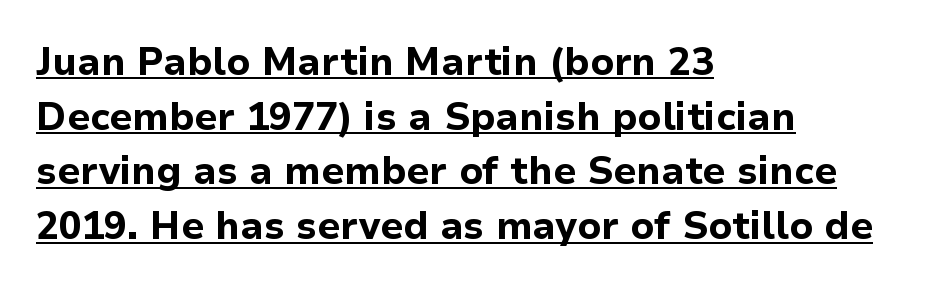
The image shows 38 px bold sans-serif type, upright; set left-aligned, normal line spacing (1.44x), normal letter spacing, underlined; low stroke contrast and a medium x-height.
